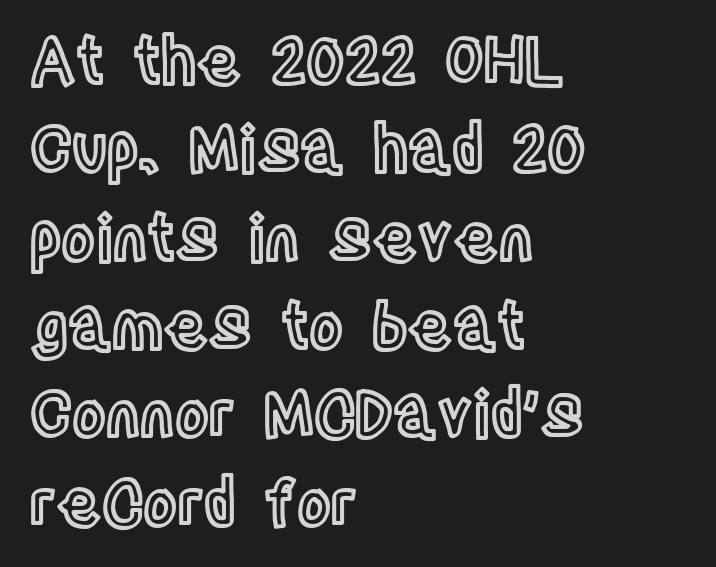
The image shows 64 px condensed type, upright; set left-aligned, normal line spacing (1.38x), normal letter spacing, not underlined; a large x-height.
